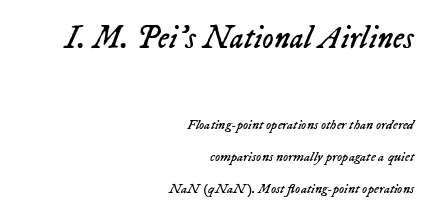
{"italic": "yes", "lean": "right", "slant_degrees": 23, "bold": "no", "weight": "regular", "width": "normal", "stroke_contrast": "low", "x_height": "medium", "monospaced": "no", "underline": "no", "align": "right", "line_spacing": "loose", "line_spacing_ratio": 2.27, "letter_spacing": "normal", "letter_spacing_em": 0.0, "larger_block": "first", "size_ratio": 2.29, "glyph_px": 32}
